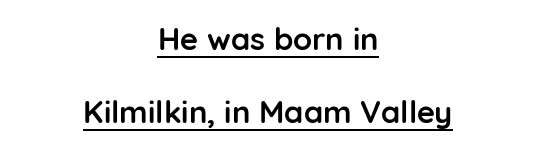
Line starts and ends both wander, symmetrically. The face used here has the dense, thick strokes of a bold. No feet cap the strokes, marking this as sans-serif type. Reading down the column, the eye jumps a long way to each next line. The type is set solid horizontally, with unmodified tracking. Nope, not italic — everything's standing straight.
